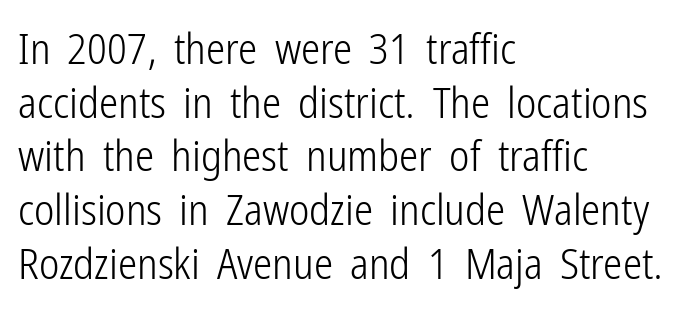
Check under the words: just untouched page. Each letter keeps its own natural width here, so spacing adapts to shape. A normal amount of white space separates one row of letters from the next. The letters look calm and open, with moderate or lighter stems. In CSS terms this would be text-align: left.
